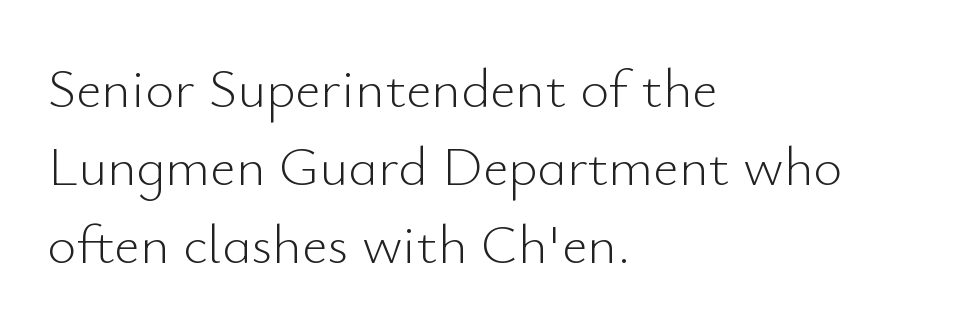
{"serif": "no", "italic": "no", "bold": "no", "weight": "light", "width": "normal", "stroke_contrast": "low", "x_height": "small", "monospaced": "no", "underline": "no", "align": "left", "line_spacing": "normal", "line_spacing_ratio": 1.39, "letter_spacing": "normal", "letter_spacing_em": 0.0, "glyph_px": 56}
